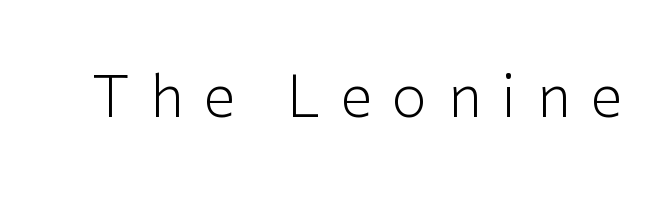
The image shows 57 px light sans-serif type, upright; set unusually wide letter spacing (+0.36 em), not underlined; low stroke contrast and a medium x-height.
